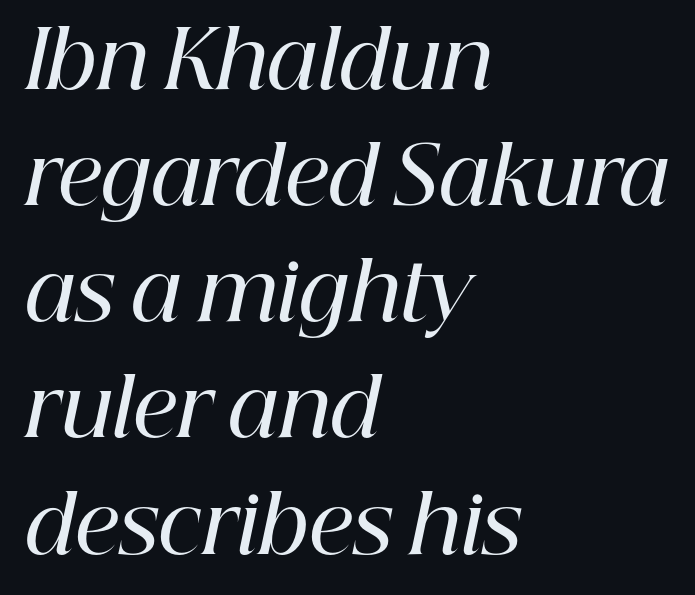
Q: Is the text bold? A: Semi-bold.
Q: Is the text italic (slanted)? A: Yes, it leans right by about 12 degrees.
Q: Is the typeface a serif or a sans-serif typeface? A: Serif.
Q: Is the text underlined? A: No.
Q: How is the paragraph aligned? A: Left-aligned.
Q: Is the spacing between letters normal or unusually wide? A: Normal.
Q: Is the spacing between lines tight, normal or loose? A: Normal.
Q: Width (condensed, normal, or wide)? A: Normal.
Q: Stroke contrast? A: High.
Q: x-height? A: Medium.
Q: Monospaced? A: No.
